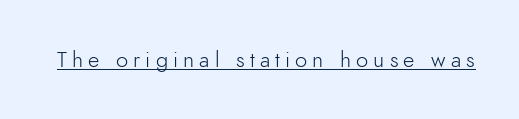
Is there any slant? The stems are plumb. Letter spacing: wide. The typesetter has applied underlining to the passage shown. The strokes carry an ordinary text weight at most.
